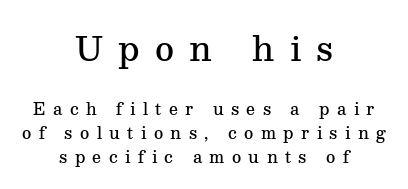
Q: Is the text bold? A: Semi-bold.
Q: Is the text italic (slanted)? A: No, it is upright.
Q: Is the typeface a serif or a sans-serif typeface? A: Serif.
Q: Is the text underlined? A: No.
Q: How is the paragraph aligned? A: Centered.
Q: Is the spacing between letters normal or unusually wide? A: Unusually wide.
Q: Is the spacing between lines tight, normal or loose? A: Normal.
Q: Which block of text is set in a larger size, the first (top) or the second (bottom)? A: The first (top) one.
Q: Width (condensed, normal, or wide)? A: Normal.
Q: Stroke contrast? A: Medium.
Q: x-height? A: Medium.
Q: Monospaced? A: No.
